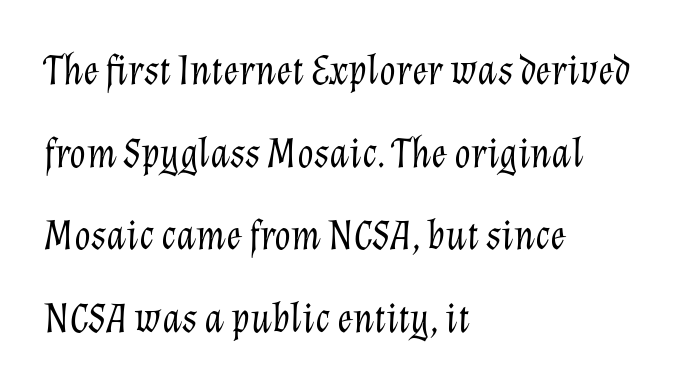
Q: Is the text bold? A: No.
Q: Is the text italic (slanted)? A: Yes, it leans right by about 12 degrees.
Q: Is the text underlined? A: No.
Q: How is the paragraph aligned? A: Left-aligned.
Q: Is the spacing between letters normal or unusually wide? A: Normal.
Q: Is the spacing between lines tight, normal or loose? A: Loose.
Q: Width (condensed, normal, or wide)? A: Normal.
Q: Stroke contrast? A: Low.
Q: x-height? A: Medium.
Q: Monospaced? A: No.
